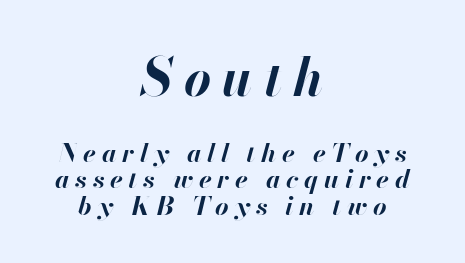
The image shows 52 px bold type, italic (leaning right); set centered, tight line spacing (1.02x), unusually wide letter spacing (+0.22 em), not underlined; the first (top) block is 2.0x larger; high stroke contrast and a small x-height.
